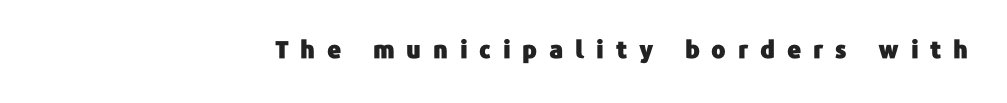
Q: Is the text italic (slanted)? A: No, it is upright.
Q: Is the text underlined? A: No.
Q: How is the paragraph aligned? A: Right-aligned.
Q: Is the spacing between letters normal or unusually wide? A: Unusually wide.
